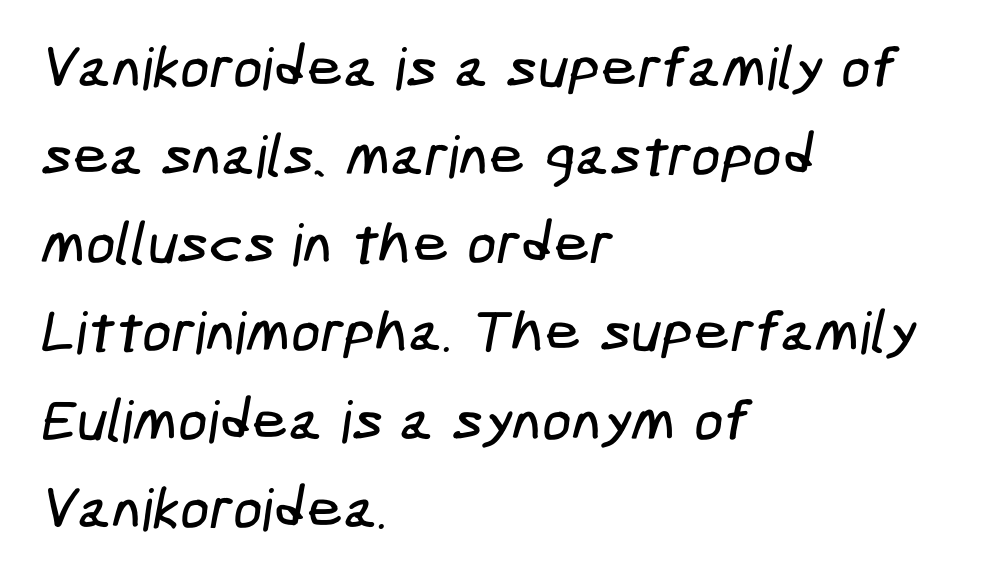
The image shows 58 px condensed sans-serif type; set left-aligned, normal line spacing (1.52x), normal letter spacing, not underlined; low stroke contrast and a medium x-height.
